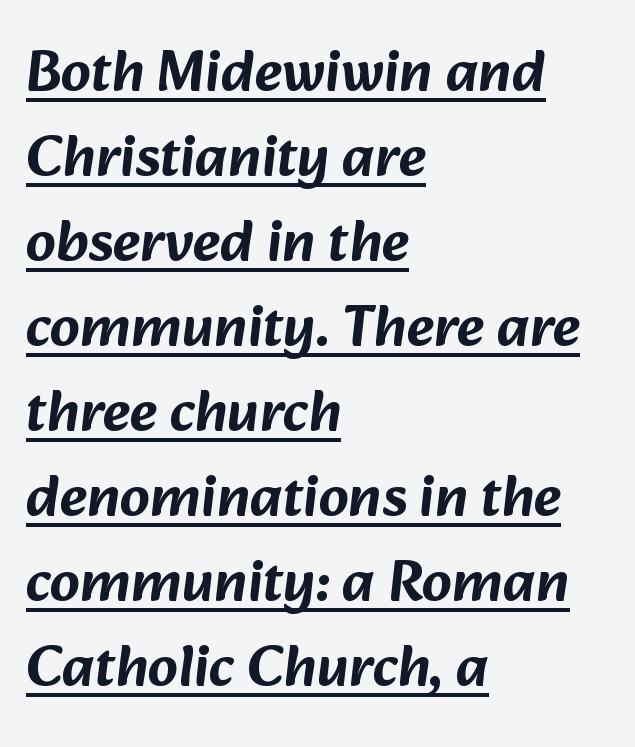
{"serif": "no", "width": "normal", "stroke_contrast": "low", "x_height": "medium", "monospaced": "no", "underline": "yes", "align": "left", "line_spacing": "normal", "line_spacing_ratio": 1.44, "letter_spacing": "normal", "letter_spacing_em": 0.0, "glyph_px": 59}
